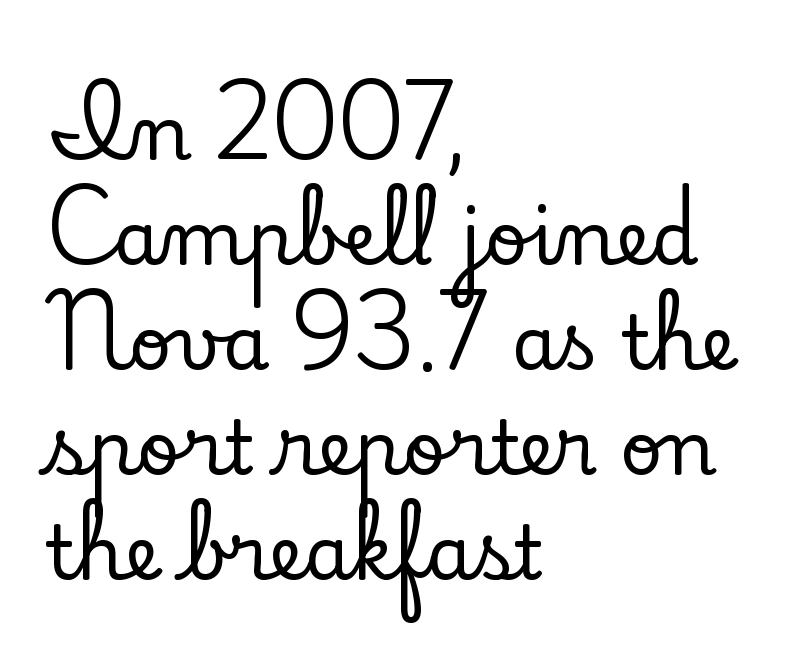
The image shows 75 px serif type, upright; set left-aligned, normal line spacing (1.4x), normal letter spacing, not underlined; low stroke contrast and a small x-height.
